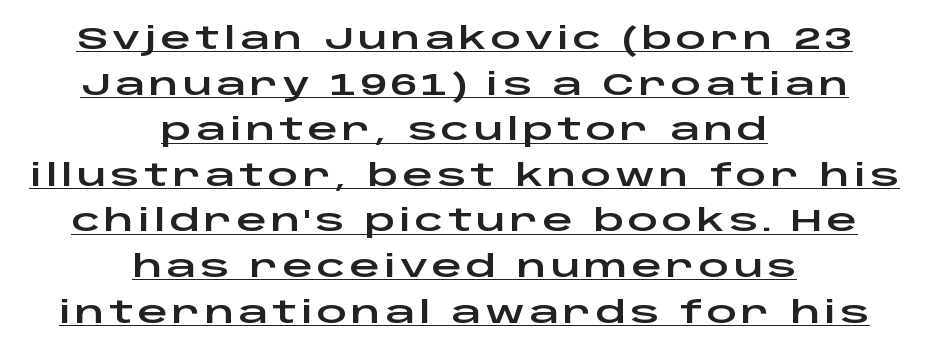
Q: Is the text italic (slanted)? A: No, it is upright.
Q: Is the typeface a serif or a sans-serif typeface? A: Sans-serif.
Q: Is the text underlined? A: Yes.
Q: How is the paragraph aligned? A: Centered.
Q: Is the spacing between lines tight, normal or loose? A: Normal.
Q: Width (condensed, normal, or wide)? A: Wide.
Q: Stroke contrast? A: Low.
Q: x-height? A: Large.
Q: Monospaced? A: No.
